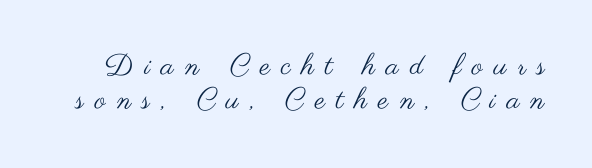
Q: Is the text bold? A: No.
Q: Is the text italic (slanted)? A: Yes.
Q: Is the typeface a serif or a sans-serif typeface? A: Sans-serif.
Q: Is the text underlined? A: No.
Q: Is the spacing between letters normal or unusually wide? A: Unusually wide.
Q: Width (condensed, normal, or wide)? A: Wide.
Q: Stroke contrast? A: Medium.
Q: x-height? A: Small.
Q: Monospaced? A: No.
